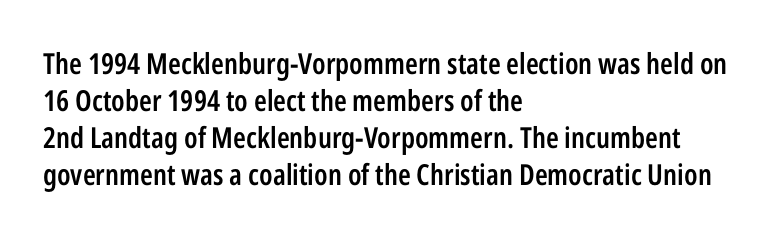
{"serif": "no", "italic": "no", "bold": "semi", "weight": "semibold", "width": "condensed", "stroke_contrast": "low", "x_height": "medium", "monospaced": "no", "underline": "no", "align": "left", "line_spacing": "normal", "line_spacing_ratio": 1.28, "letter_spacing": "normal", "letter_spacing_em": 0.0, "glyph_px": 29}
